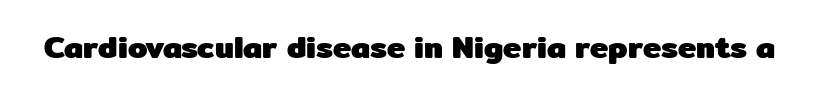
Think of a printed novel: that variable character pitch is what you see here. A roman cut, with each character standing at attention. The designer went with a sans here, leaving each stem footless. Anything drawn beneath the words? Only blank space. Characters follow at the spacing the type designer built in. The passage shown is emphatically bold.
